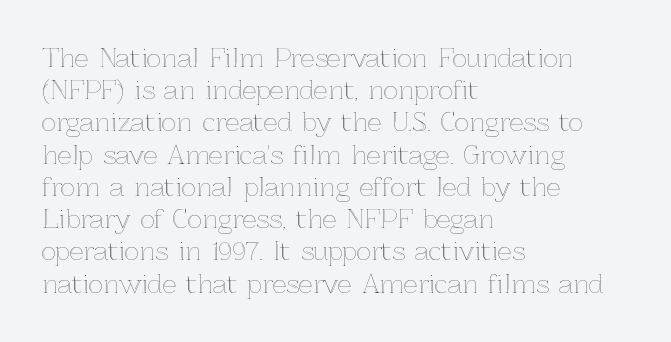
No italicization has been applied; the sample stays upright. This sample uses plain, unmodified letter spacing. Decoration check: the copy has no underline. The typesetter chose a ragged-right arrangement here. Interline gaps are of average width in this sample.
